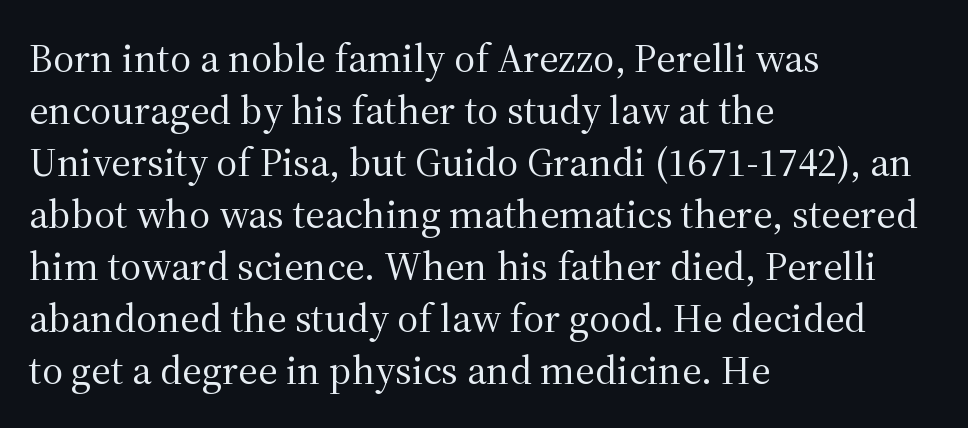
Q: Is the text bold? A: No.
Q: Is the text italic (slanted)? A: No, it is upright.
Q: Is the typeface a serif or a sans-serif typeface? A: Serif.
Q: Is the text underlined? A: No.
Q: How is the paragraph aligned? A: Left-aligned.
Q: Is the spacing between letters normal or unusually wide? A: Normal.
Q: Is the spacing between lines tight, normal or loose? A: Normal.
Q: Width (condensed, normal, or wide)? A: Normal.
Q: Stroke contrast? A: Medium.
Q: x-height? A: Medium.
Q: Monospaced? A: No.
